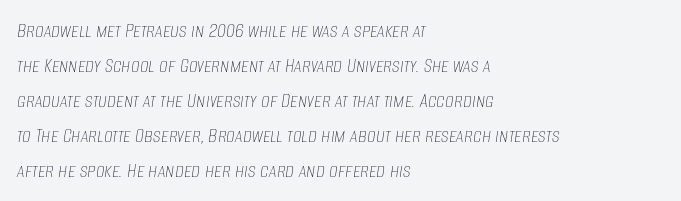
The image shows 22 px text type, italic (leaning right); set left-aligned, normal line spacing (1.59x), normal letter spacing, not underlined.
